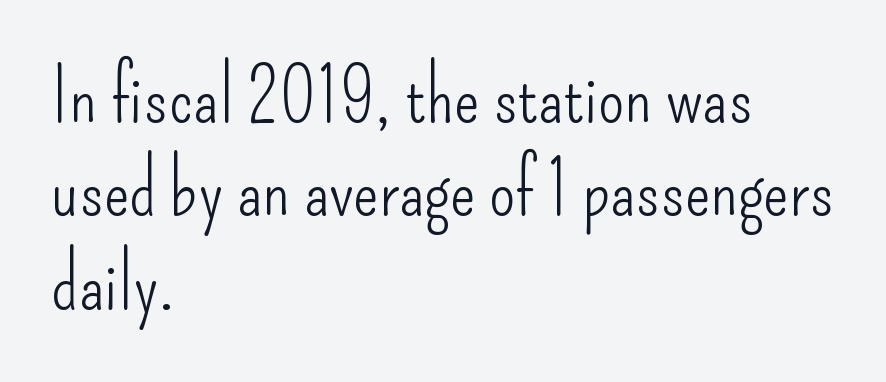
The image shows 76 px light, condensed sans-serif type, upright; set left-aligned, line spacing 1.23x, normal letter spacing, not underlined; low stroke contrast and a small x-height.
